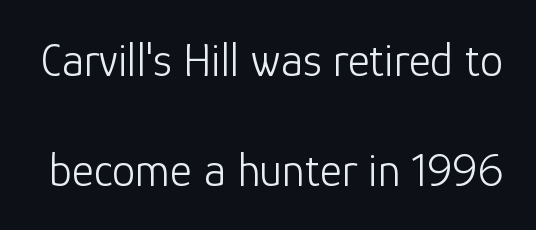
Horizontal bands of white between lines are thick stripes. Type without underlining. The weight tops out at a normal text grade. Think of a printed novel: that variable character pitch is what you see here.
